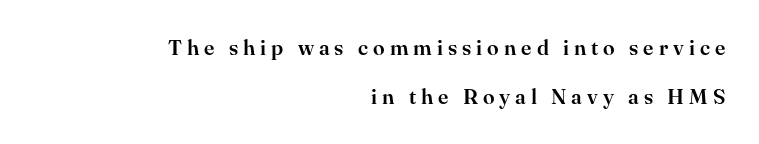
The rag falls on the left side of this text block. Loosely led — the rows are spread out. The horizontal fit of the characters is loose and conspicuously gappy. Type without underlining.
